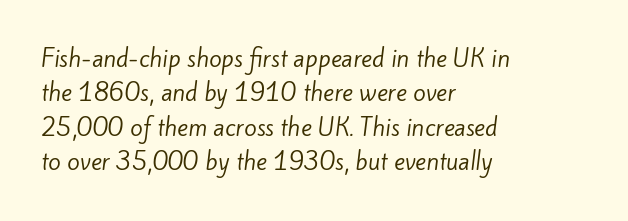
The image shows 23 px text type; set left-aligned, normal line spacing (1.5x), normal letter spacing, not underlined.
